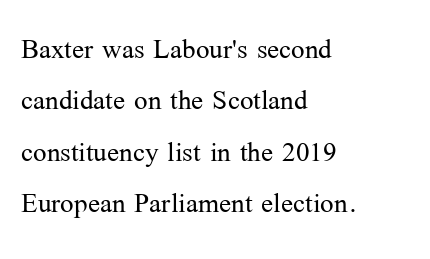
The image shows 36 px light serif type, upright; set left-aligned, normal line spacing (1.43x), normal letter spacing, not underlined; medium stroke contrast and a medium x-height.
